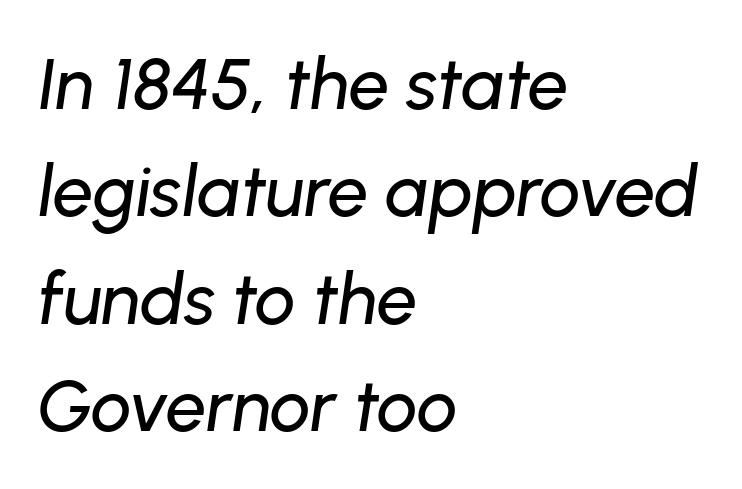
The letterforms sit shoulder to shoulder at normal distance. The designer left line spacing at the default. Where is the straight margin? On the left. The baseline area is clear.
